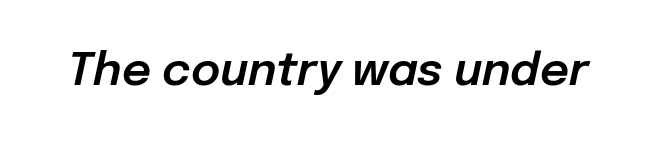
The whole block is typeset with a tilt. Varying glyph widths throughout — classic text-font behaviour. Descenders are the only things crossing below the line. Each word holds together tightly as a unit, with standard inter-letter gaps.
